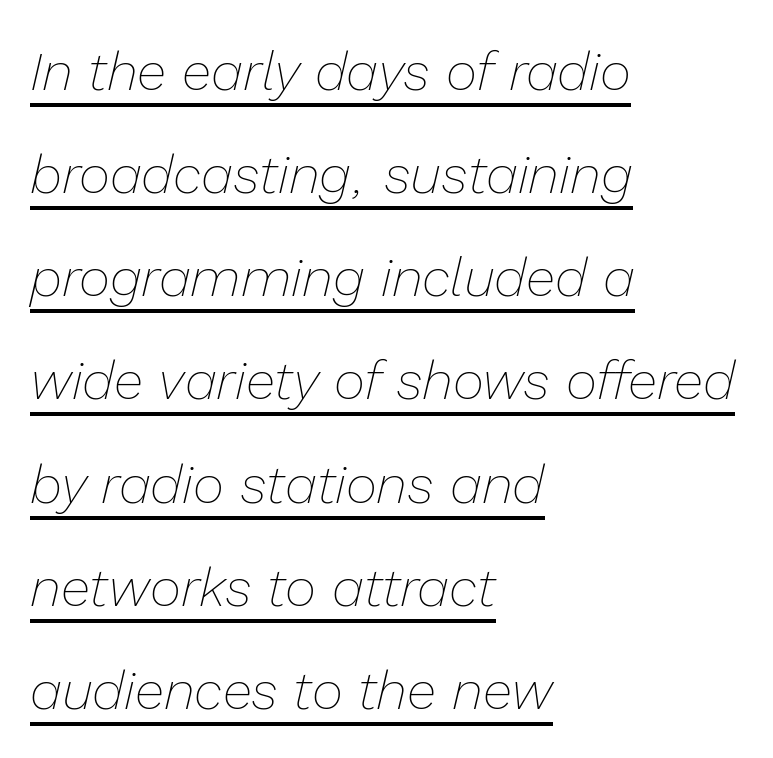
{"italic": "yes", "lean": "right", "slant_degrees": 13, "bold": "no", "weight": "thin", "width": "normal", "stroke_contrast": "low", "x_height": "medium", "monospaced": "no", "underline": "yes", "align": "left", "line_spacing": "loose", "line_spacing_ratio": 1.91, "letter_spacing": "normal", "letter_spacing_em": 0.0, "glyph_px": 54}
